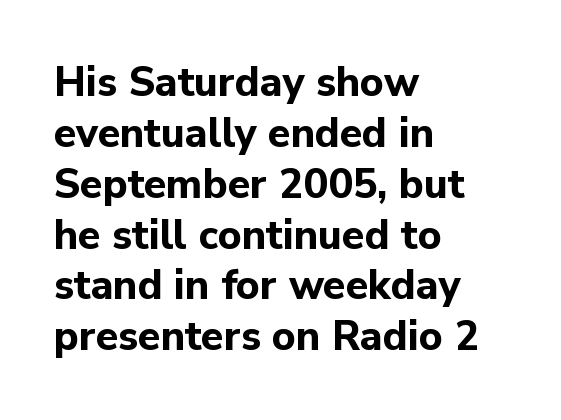
{"serif": "no", "italic": "no", "bold": "yes", "weight": "bold", "width": "normal", "stroke_contrast": "low", "x_height": "medium", "monospaced": "no", "underline": "no", "align": "left", "line_spacing_ratio": 1.24, "letter_spacing": "normal", "letter_spacing_em": 0.0, "glyph_px": 41}
